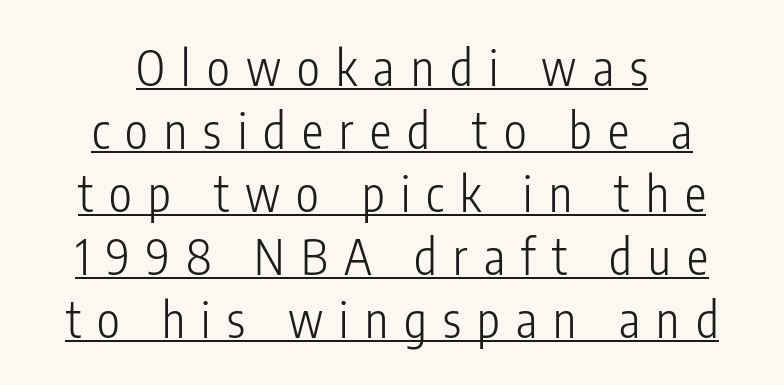
The image shows 48 px light, condensed sans-serif type, upright; set centered, normal line spacing (1.31x), unusually wide letter spacing (+0.34 em), underlined; low stroke contrast and a medium x-height.
